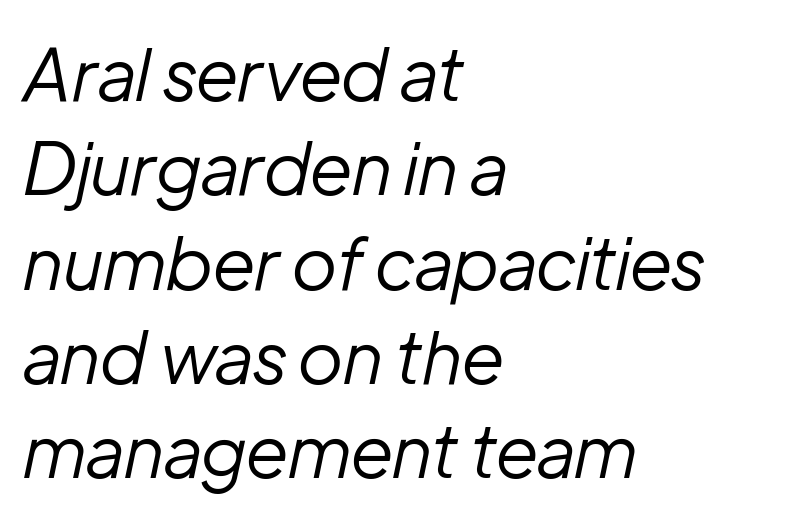
Q: Is the text bold? A: No.
Q: Is the text italic (slanted)? A: Yes, it leans right by about 12 degrees.
Q: Is the text underlined? A: No.
Q: How is the paragraph aligned? A: Left-aligned.
Q: Is the spacing between letters normal or unusually wide? A: Normal.
Q: Is the spacing between lines tight, normal or loose? A: Normal.
Q: Width (condensed, normal, or wide)? A: Normal.
Q: Stroke contrast? A: Low.
Q: x-height? A: Medium.
Q: Monospaced? A: No.
